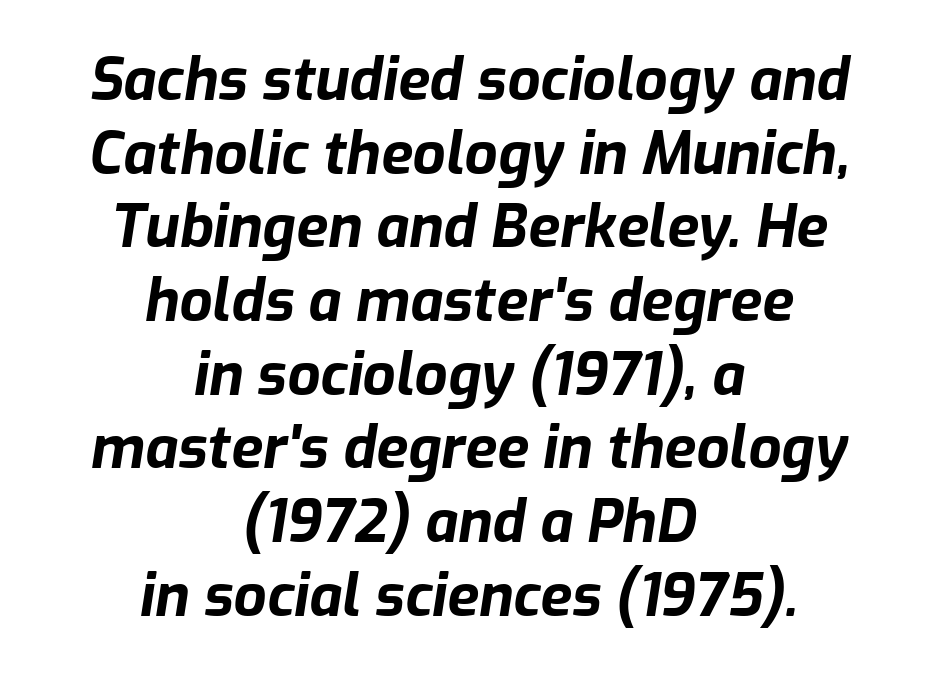
Italic: yes, the glyphs are oblique. Spacing verdict: proportional, widths tailored to each character. Heft: maximum for text — a bold. Descenders are the only things crossing below the line. Horizontal bands of white between lines are of average thickness. Spacing between characters is what you'd get straight out of the box.
